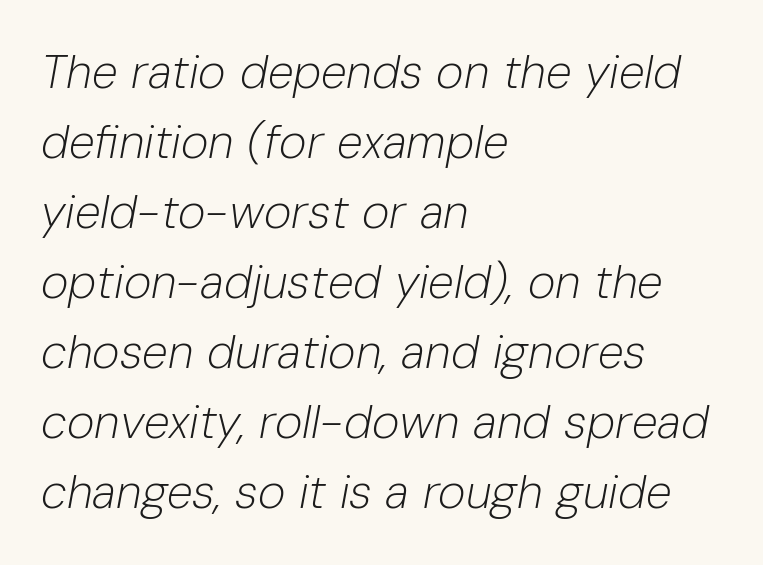
Q: Is the text bold? A: No.
Q: Is the text italic (slanted)? A: Yes, it leans right by about 10 degrees.
Q: Is the text underlined? A: No.
Q: How is the paragraph aligned? A: Left-aligned.
Q: Is the spacing between letters normal or unusually wide? A: Normal.
Q: Is the spacing between lines tight, normal or loose? A: Normal.
Q: Width (condensed, normal, or wide)? A: Normal.
Q: Stroke contrast? A: Low.
Q: x-height? A: Medium.
Q: Monospaced? A: No.
